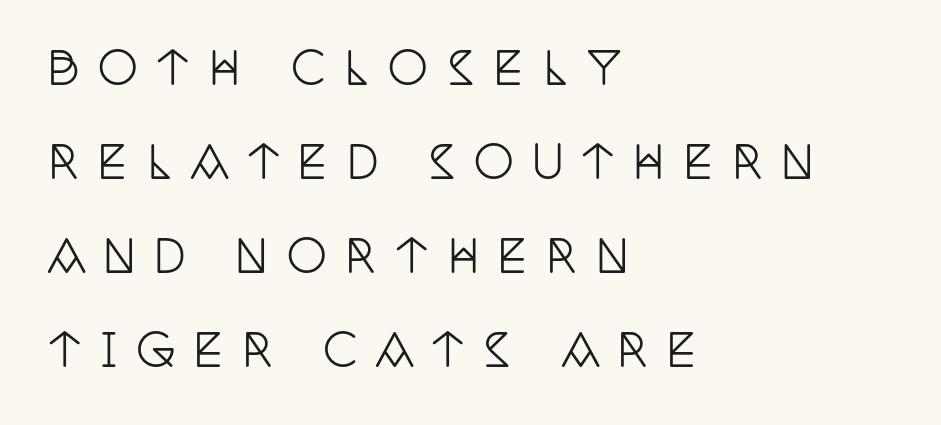
Notice the wide empty band between every row — that's loose leading. The ragged edge is on the right, which tells us the setting is flush left. The baseline area is clear. Is this a sans? No — the strokes have serifs. Students, note that the glyphs here are deliberately spaced far apart. The passage shown is typed in a proportional face where columns would drift.
